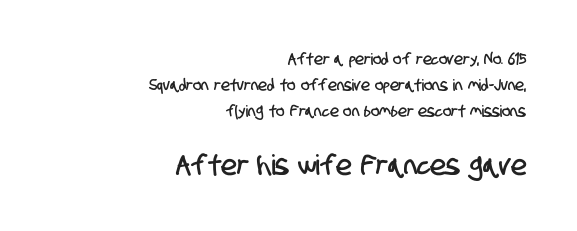
The image shows 28 px condensed sans-serif type; set right-aligned, normal line spacing (1.61x), normal letter spacing, not underlined; the second (bottom) block is 1.75x larger; low stroke contrast and a large x-height.
